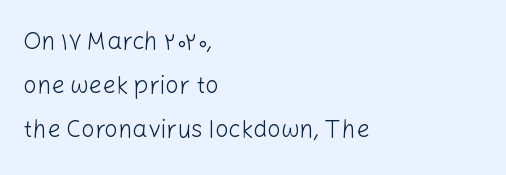
Nobody touched the tracking dial on this one. The specimen omits any rule beneath the text block's lines. The type sits square on the baseline with zero lean. The cut favours lightness, reaching ordinary text weight at its darkest. Line beginnings align vertically; line endings do not.
